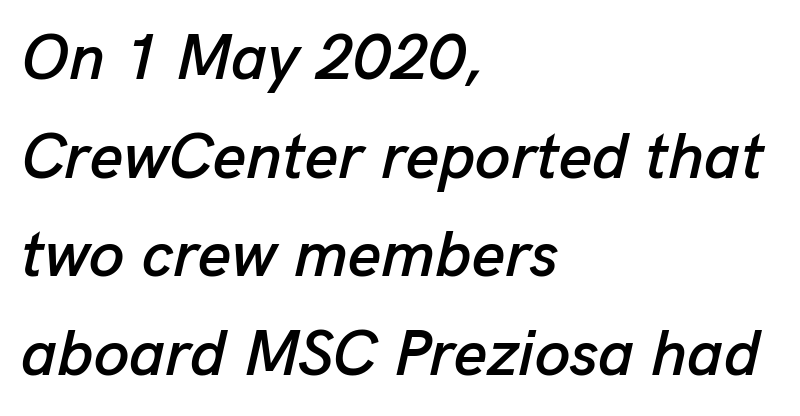
These lines sit exactly where default settings would place them. The foot of each line stays bare and open. If you drew a line through each stem, it would be angled. Where is the straight margin? On the left.
